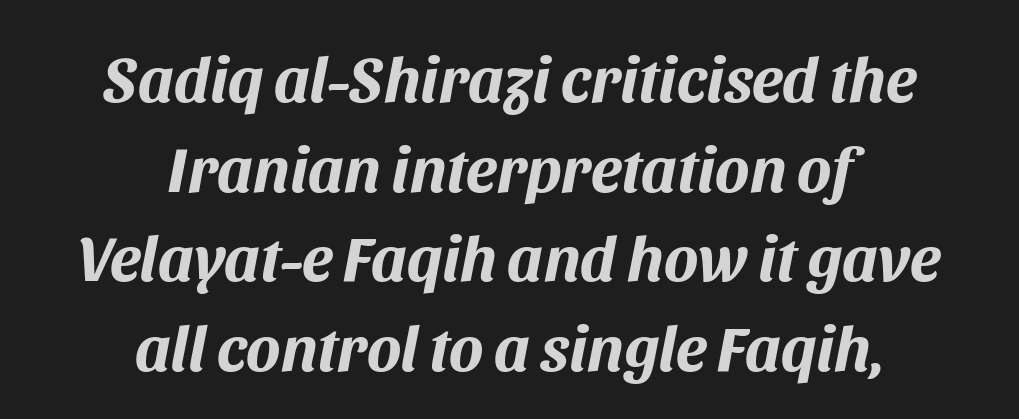
{"italic": "yes", "lean": "right", "slant_degrees": 11, "bold": "yes", "weight": "bold", "width": "normal", "stroke_contrast": "medium", "x_height": "large", "monospaced": "no", "underline": "no", "align": "center", "line_spacing": "normal", "line_spacing_ratio": 1.4, "letter_spacing": "normal", "letter_spacing_em": 0.0, "glyph_px": 64}
